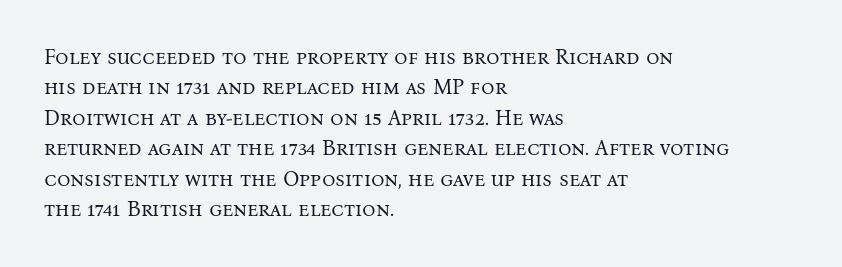
Letter spacing: default. Ink coverage per letter is moderate at most. The rag falls on the right side of this text block. Descenders are the only things crossing below the line. This block has exactly the height ordinary leading produces. This is the regular roman posture of the typeface.
